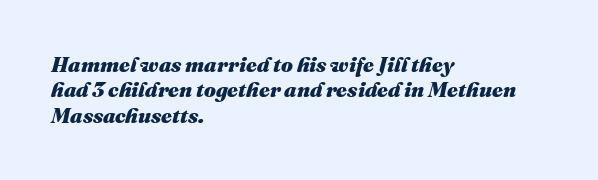
The image shows 21 px bold type, italic (leaning right); set left-aligned, line spacing 1.21x, normal letter spacing, not underlined.
